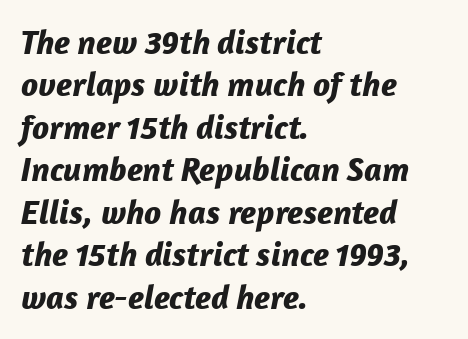
Q: Is the text bold? A: Yes.
Q: Is the text italic (slanted)? A: Yes, it leans right by about 12 degrees.
Q: Is the text underlined? A: No.
Q: How is the paragraph aligned? A: Left-aligned.
Q: Is the spacing between letters normal or unusually wide? A: Normal.
Q: Is the spacing between lines tight, normal or loose? A: Normal.
Q: Width (condensed, normal, or wide)? A: Normal.
Q: Stroke contrast? A: Low.
Q: x-height? A: Medium.
Q: Monospaced? A: No.
